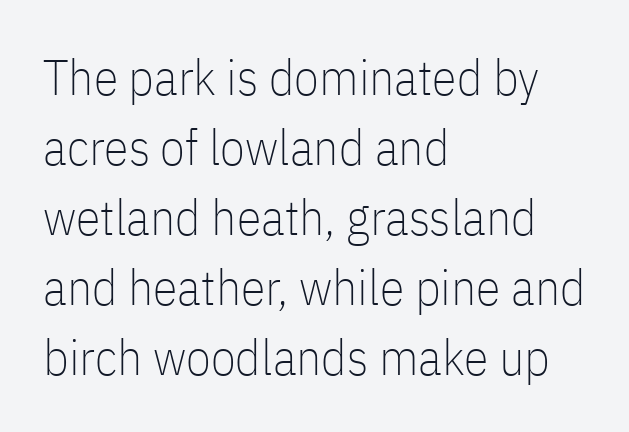
{"serif": "no", "italic": "no", "bold": "no", "weight": "thin", "width": "condensed", "stroke_contrast": "low", "x_height": "medium", "monospaced": "no", "underline": "no", "align": "left", "line_spacing": "normal", "line_spacing_ratio": 1.4, "letter_spacing": "normal", "letter_spacing_em": 0.0, "glyph_px": 50}
